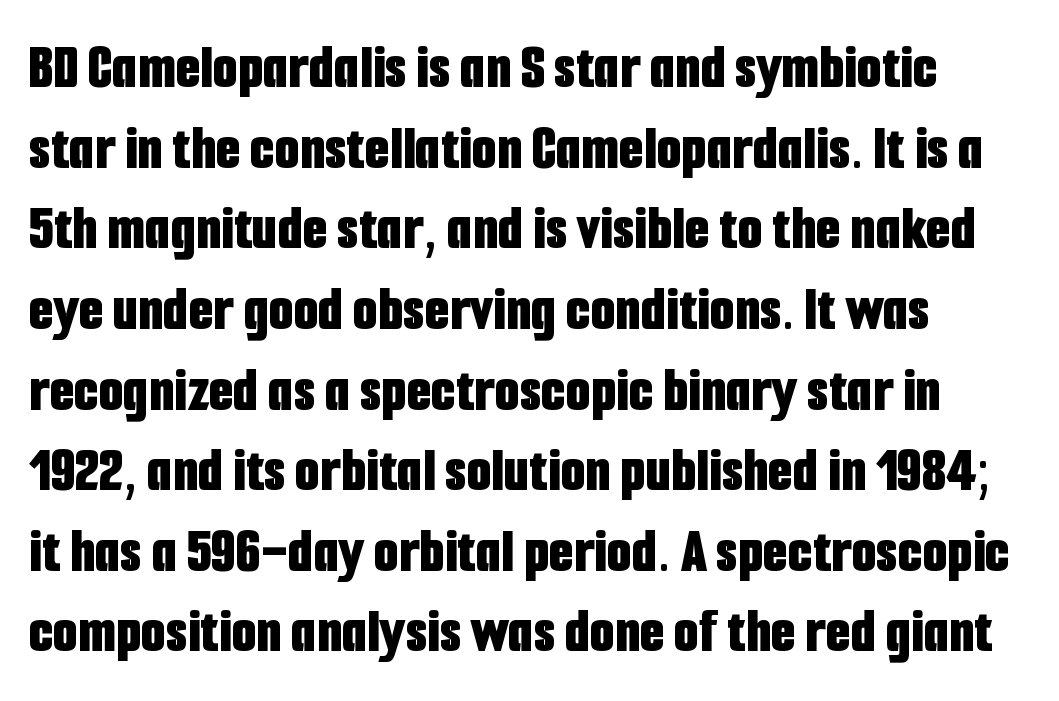
The image shows 64 px bold, condensed sans-serif type, upright; set left-aligned, normal line spacing (1.26x), normal letter spacing, not underlined; low stroke contrast and a medium x-height.
